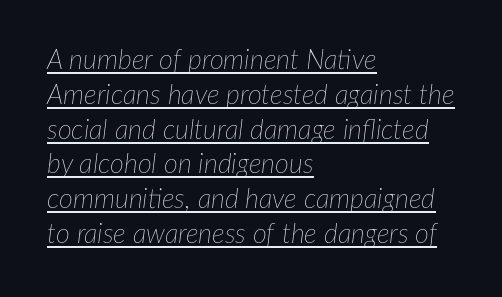
Q: Is the text bold? A: No.
Q: Is the text italic (slanted)? A: Yes, it leans right by about 7 degrees.
Q: Is the text underlined? A: Yes.
Q: How is the paragraph aligned? A: Left-aligned.
Q: Is the spacing between letters normal or unusually wide? A: Normal.
Q: Is the spacing between lines tight, normal or loose? A: Normal.
